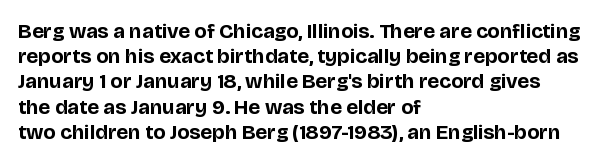
Each line starts at the same left margin while the right side varies. Upright lettering throughout. What stands out about the letter spacing? Nothing — it is the standard amount. Check the space under the baseline: it is left empty. The typesetting leans heavy: a genuine bold.
